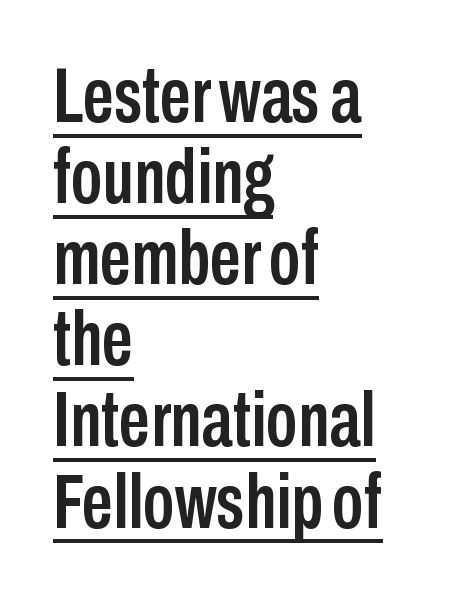
{"serif": "no", "italic": "no", "width": "condensed", "stroke_contrast": "low", "x_height": "medium", "monospaced": "no", "underline": "yes", "align": "left", "line_spacing": "tight", "line_spacing_ratio": 1.04, "letter_spacing": "normal", "letter_spacing_em": 0.0, "glyph_px": 78}
